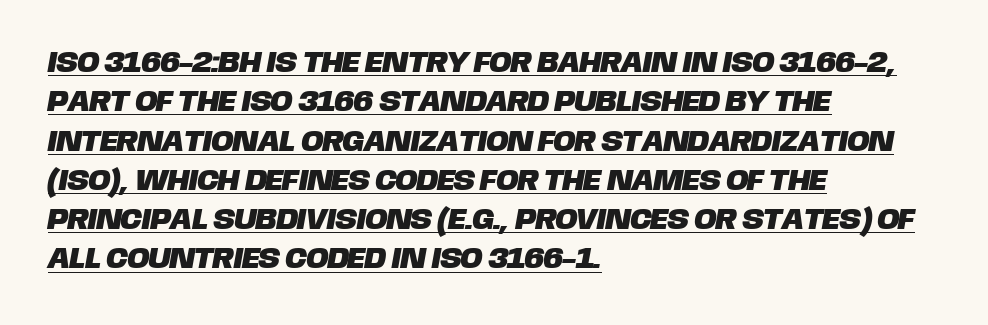
{"serif": "no", "width": "normal", "stroke_contrast": "low", "x_height": "large", "monospaced": "no", "underline": "yes", "align": "left", "line_spacing": "normal", "line_spacing_ratio": 1.31, "letter_spacing": "normal", "letter_spacing_em": 0.0, "glyph_px": 30}
